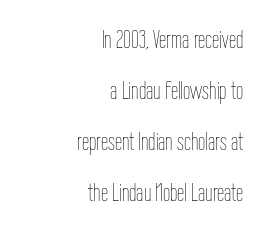
Q: Is the text bold? A: No.
Q: Is the text italic (slanted)? A: No, it is upright.
Q: Is the text underlined? A: No.
Q: How is the paragraph aligned? A: Right-aligned.
Q: Is the spacing between letters normal or unusually wide? A: Normal.
Q: Is the spacing between lines tight, normal or loose? A: Loose.
